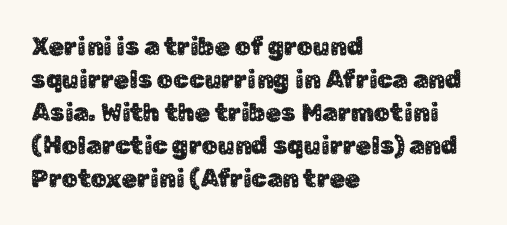
The image shows 25 px text type, upright; set left-aligned, normal line spacing (1.32x), normal letter spacing, not underlined.
